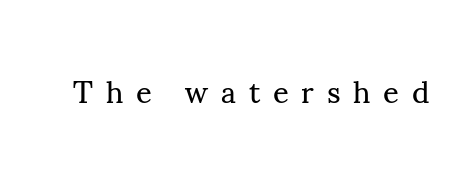
Q: Is the text bold? A: No.
Q: Is the text italic (slanted)? A: No, it is upright.
Q: Is the typeface a serif or a sans-serif typeface? A: Serif.
Q: Is the text underlined? A: No.
Q: Is the spacing between letters normal or unusually wide? A: Unusually wide.
Q: Width (condensed, normal, or wide)? A: Normal.
Q: Stroke contrast? A: Medium.
Q: x-height? A: Small.
Q: Monospaced? A: No.
